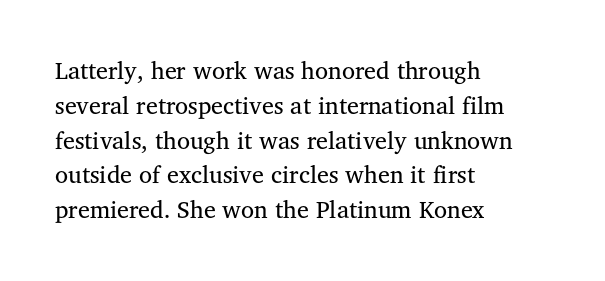
Q: Is the text bold? A: No.
Q: Is the text italic (slanted)? A: No, it is upright.
Q: Is the text underlined? A: No.
Q: How is the paragraph aligned? A: Left-aligned.
Q: Is the spacing between letters normal or unusually wide? A: Normal.
Q: Is the spacing between lines tight, normal or loose? A: Normal.
